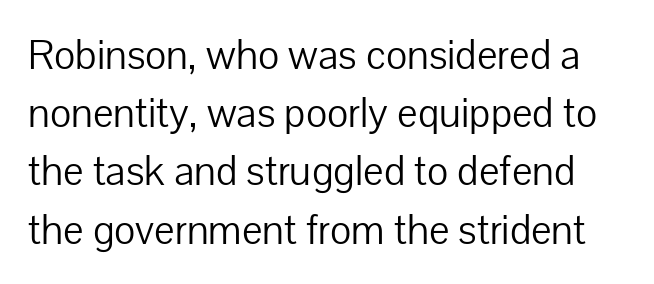
The image shows 41 px light sans-serif type, upright; set normal line spacing (1.42x), normal letter spacing, not underlined; low stroke contrast and a medium x-height.
